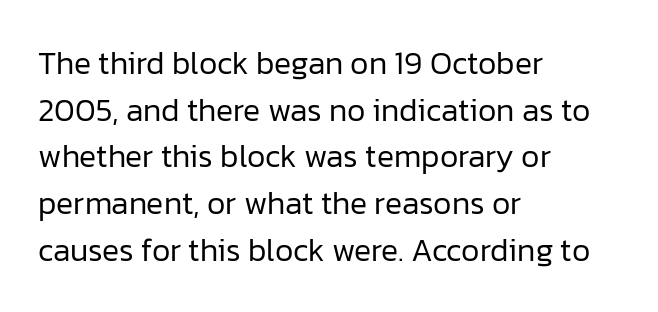
The image shows 32 px regular-weight sans-serif type, upright; set left-aligned, normal line spacing (1.46x), normal letter spacing, not underlined; low stroke contrast and a medium x-height.
